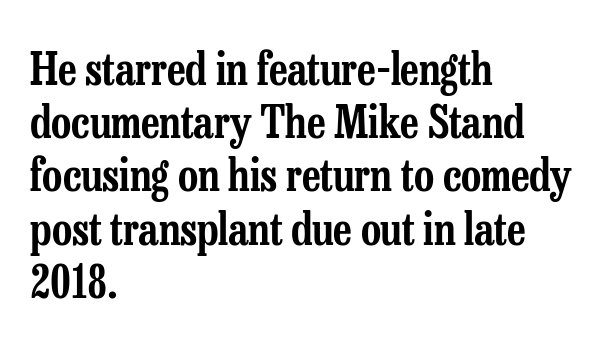
Q: Is the text italic (slanted)? A: No, it is upright.
Q: Is the typeface a serif or a sans-serif typeface? A: Serif.
Q: Is the text underlined? A: No.
Q: How is the paragraph aligned? A: Left-aligned.
Q: Is the spacing between letters normal or unusually wide? A: Normal.
Q: Width (condensed, normal, or wide)? A: Condensed.
Q: Stroke contrast? A: Low.
Q: x-height? A: Medium.
Q: Monospaced? A: No.
